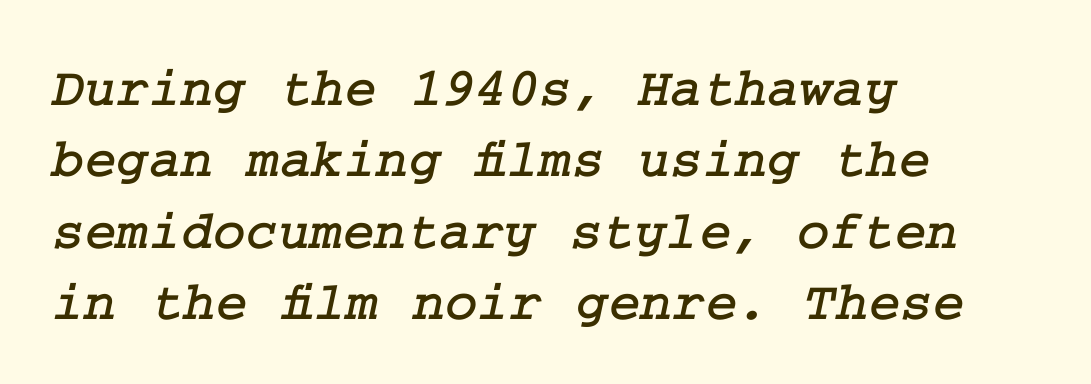
Anything drawn beneath the words? Only blank space. How would I describe the line gaps? Plain and ordinary. Observe the ordinary spacing: letters are neighbours, not strangers. Short and long lines alike share a common starting point at left.
